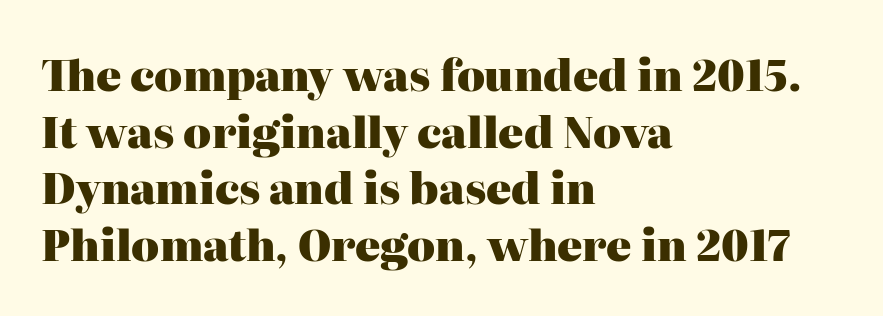
{"serif": "yes", "italic": "no", "bold": "yes", "weight": "heavy", "width": "normal", "stroke_contrast": "high", "x_height": "medium", "monospaced": "no", "underline": "no", "align": "left", "line_spacing": "normal", "line_spacing_ratio": 1.35, "letter_spacing": "normal", "letter_spacing_em": 0.0, "glyph_px": 42}
